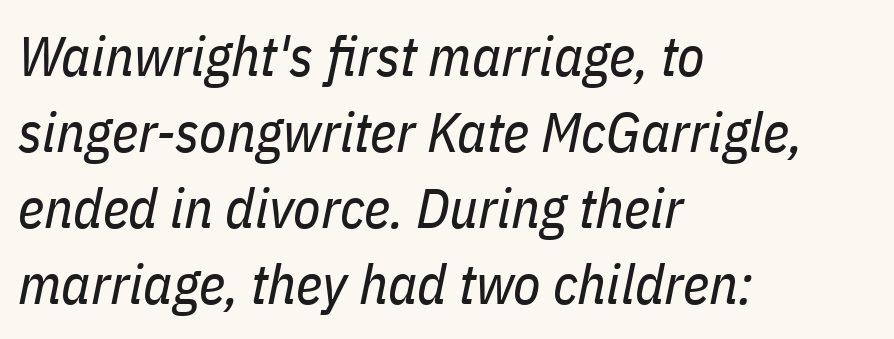
Underline: absent. What's the leading like? Ordinary, nothing unusual. The type is set solid horizontally, with unmodified tracking. If you drew a line through each stem, it would be angled. Caption: face not bold, strokes unweighted. This sample has the flowing, uneven cadence of proportional lettering.
